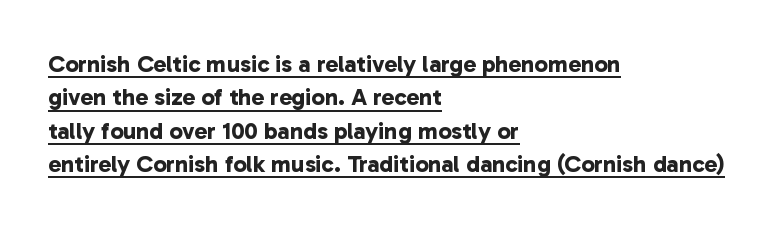
Honestly, the row spacing looks completely unremarkable. Stroke thickness is high; the sample reads as a true bold. Horizontally, the lines are justified to the leading edge only. Each line of the rendering has a horizontal stroke beneath the glyphs. Standard letterfit; no display-style spreading of the glyphs.
